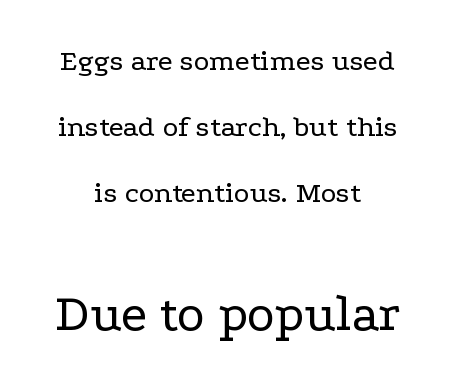
Q: Is the text bold? A: No.
Q: Is the text italic (slanted)? A: No, it is upright.
Q: Is the typeface a serif or a sans-serif typeface? A: Serif.
Q: Is the text underlined? A: No.
Q: How is the paragraph aligned? A: Centered.
Q: Is the spacing between letters normal or unusually wide? A: Normal.
Q: Is the spacing between lines tight, normal or loose? A: Loose.
Q: Which block of text is set in a larger size, the first (top) or the second (bottom)? A: The second (bottom) one.
Q: Width (condensed, normal, or wide)? A: Wide.
Q: Stroke contrast? A: Low.
Q: x-height? A: Medium.
Q: Monospaced? A: No.
